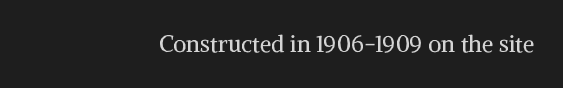
{"italic": "no", "bold": "no", "underline": "no", "align": "right", "letter_spacing": "normal", "letter_spacing_em": 0.0, "glyph_px": 23}
